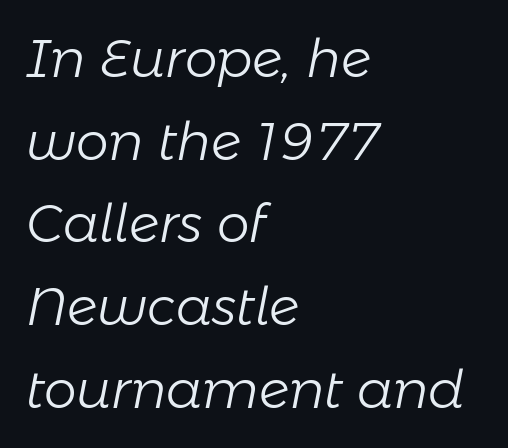
{"italic": "yes", "lean": "right", "slant_degrees": 11, "bold": "no", "weight": "light", "width": "normal", "stroke_contrast": "low", "x_height": "medium", "monospaced": "no", "underline": "no", "align": "left", "line_spacing": "normal", "line_spacing_ratio": 1.59, "letter_spacing": "normal", "letter_spacing_em": 0.0, "glyph_px": 52}
